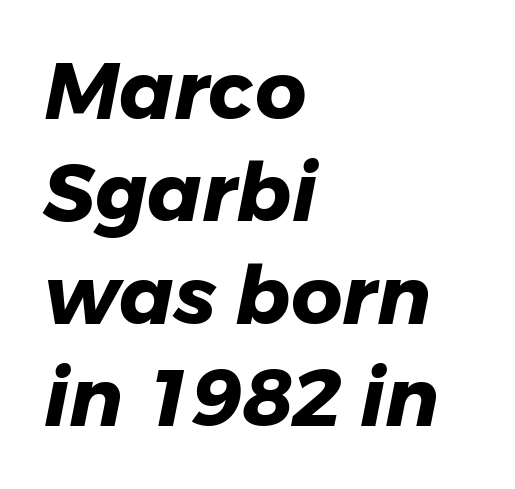
The passage is arranged the way most books set body copy — flush left. Does extra space separate the letters? No, they use regular spacing. The passage shown is typed in a proportional face where columns would drift. Summary of weight: heavy, a full bold. The leading is moderate, giving the passage an even texture.
